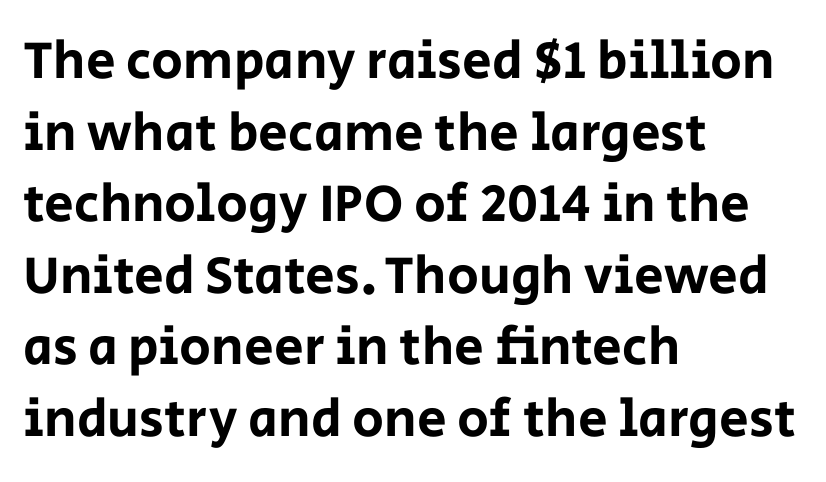
Q: Is the text italic (slanted)? A: No, it is upright.
Q: Is the typeface a serif or a sans-serif typeface? A: Sans-serif.
Q: Is the text underlined? A: No.
Q: How is the paragraph aligned? A: Left-aligned.
Q: Is the spacing between letters normal or unusually wide? A: Normal.
Q: Is the spacing between lines tight, normal or loose? A: Normal.
Q: Width (condensed, normal, or wide)? A: Normal.
Q: Stroke contrast? A: Low.
Q: x-height? A: Large.
Q: Monospaced? A: No.
